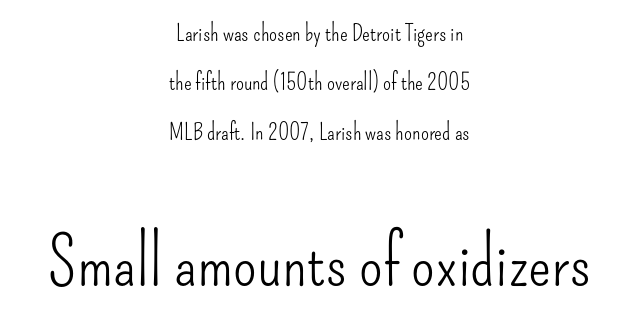
Q: Is the text bold? A: No.
Q: Is the text italic (slanted)? A: No, it is upright.
Q: Is the typeface a serif or a sans-serif typeface? A: Sans-serif.
Q: Is the text underlined? A: No.
Q: How is the paragraph aligned? A: Centered.
Q: Is the spacing between letters normal or unusually wide? A: Normal.
Q: Is the spacing between lines tight, normal or loose? A: Loose.
Q: Which block of text is set in a larger size, the first (top) or the second (bottom)? A: The second (bottom) one.
Q: Width (condensed, normal, or wide)? A: Condensed.
Q: Stroke contrast? A: Low.
Q: x-height? A: Small.
Q: Monospaced? A: No.
